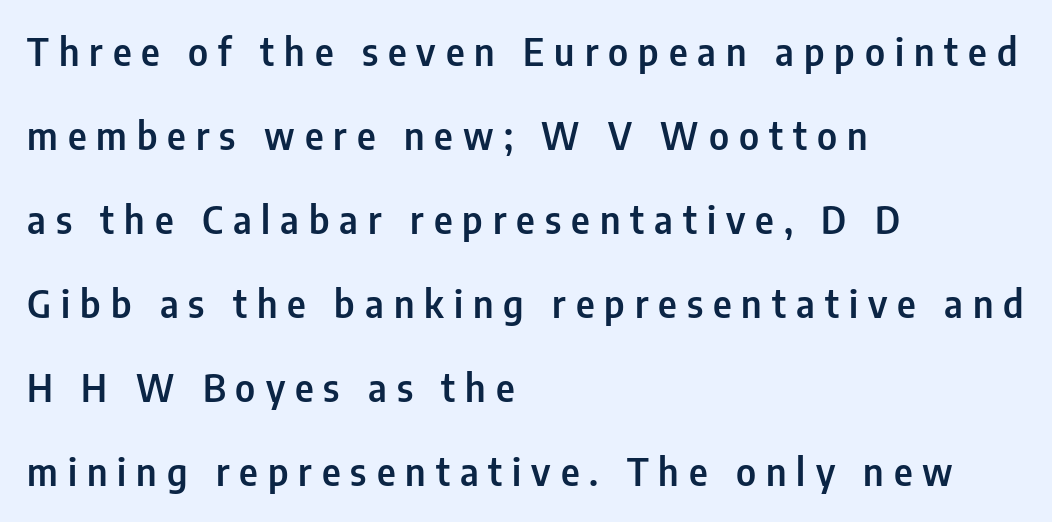
In terms of posture, this sample is upright. Airy leading. Plain, unruled lines of type. The letters advance in unequal steps, a hallmark of proportional type.
